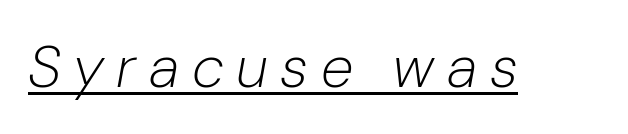
Q: Is the text bold? A: No.
Q: Is the text italic (slanted)? A: Yes, it leans right by about 10 degrees.
Q: Is the text underlined? A: Yes.
Q: Is the spacing between letters normal or unusually wide? A: Unusually wide.
Q: Width (condensed, normal, or wide)? A: Normal.
Q: Stroke contrast? A: Low.
Q: x-height? A: Medium.
Q: Monospaced? A: No.
